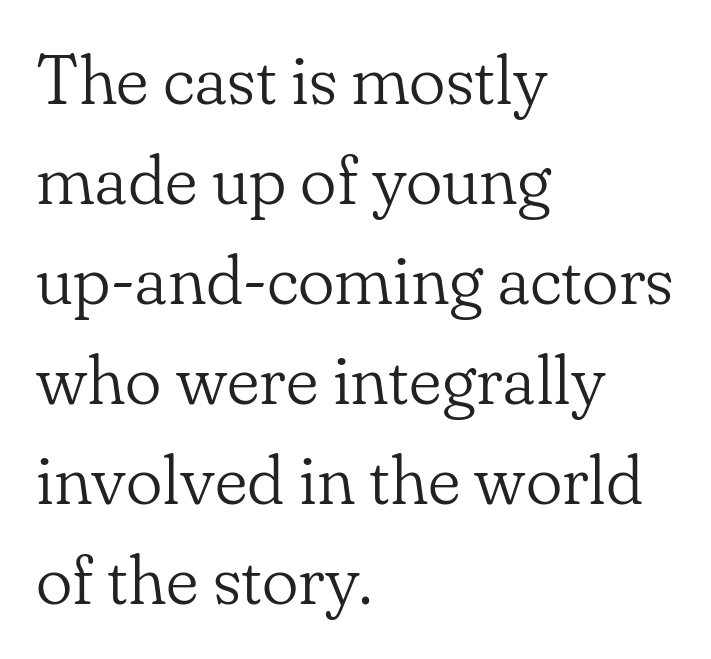
The space beneath each line is pristine and unruled. The passage shown is not bold in any degree. Look at the bottom of the vertical strokes: they flare into serifs here. Is this a fixed-width face? No — the glyphs have proportional, varying widths.
